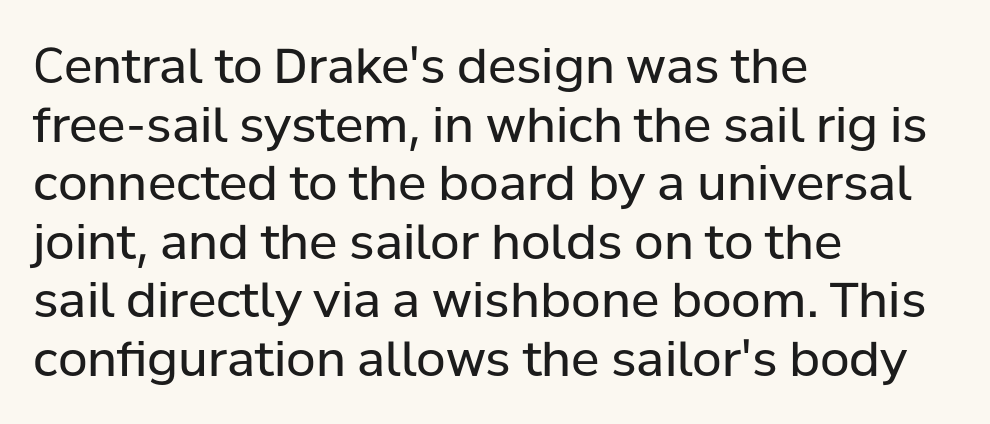
{"serif": "no", "italic": "no", "bold": "no", "weight": "regular", "width": "normal", "stroke_contrast": "low", "x_height": "medium", "monospaced": "no", "underline": "no", "align": "left", "line_spacing_ratio": 1.22, "letter_spacing": "normal", "letter_spacing_em": 0.0, "glyph_px": 48}
